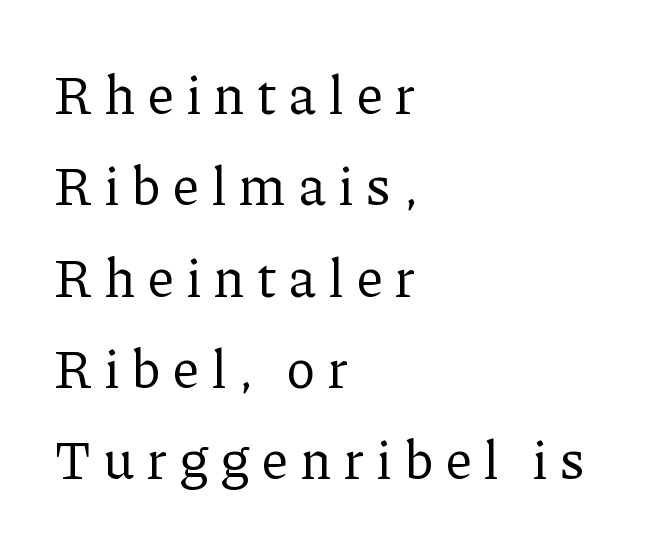
If you measured baseline to baseline, you'd find a middling distance. Substantial extra tracking has been applied to these lines. This sample has the flowing, uneven cadence of proportional lettering. Unmarked baselines from the first word to the last.
